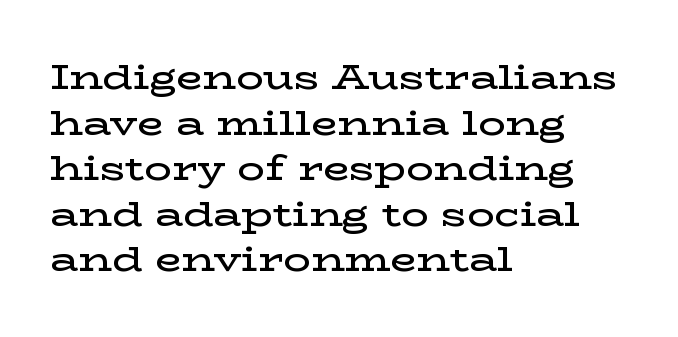
The image shows 34 px semibold, wide serif type, upright; set left-aligned, normal line spacing (1.34x), normal letter spacing, not underlined; low stroke contrast and a medium x-height.
